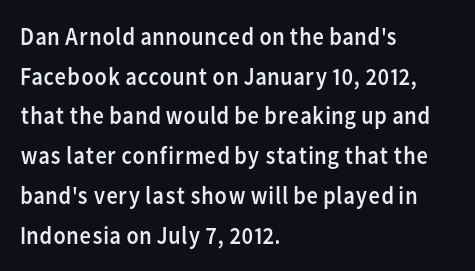
No italicization has been applied; the sample stays upright. Which margin do the lines hug? The left one — the right edge is uneven. Interline gaps are of average width in this sample. Descender tails drop into unmarked territory.
